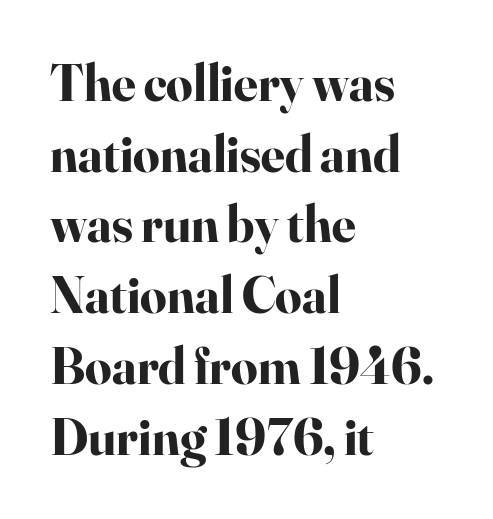
Q: Is the text bold? A: Yes.
Q: Is the text italic (slanted)? A: No, it is upright.
Q: Is the typeface a serif or a sans-serif typeface? A: Serif.
Q: Is the text underlined? A: No.
Q: How is the paragraph aligned? A: Left-aligned.
Q: Is the spacing between letters normal or unusually wide? A: Normal.
Q: Is the spacing between lines tight, normal or loose? A: Normal.
Q: Width (condensed, normal, or wide)? A: Normal.
Q: Stroke contrast? A: High.
Q: x-height? A: Small.
Q: Monospaced? A: No.
